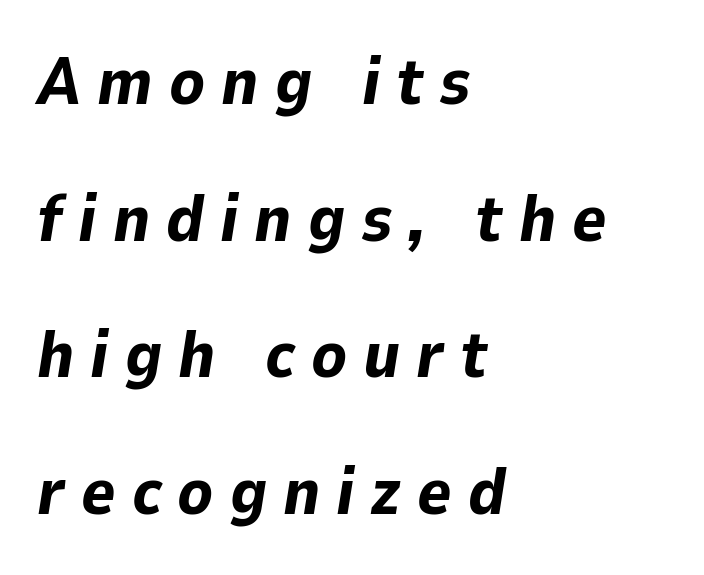
{"italic": "yes", "lean": "right", "slant_degrees": 9, "bold": "yes", "weight": "bold", "width": "normal", "stroke_contrast": "low", "x_height": "medium", "monospaced": "no", "underline": "no", "align": "left", "line_spacing": "loose", "line_spacing_ratio": 2.07, "letter_spacing": "wide", "letter_spacing_em": 0.24, "glyph_px": 66}
